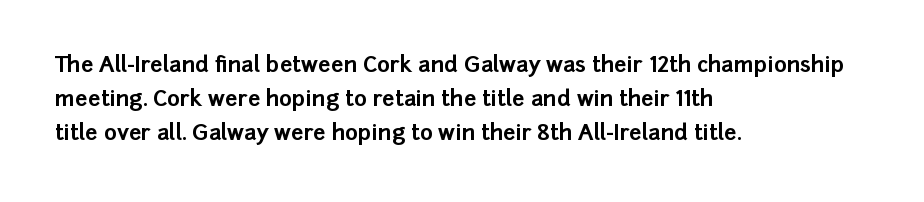
Q: Is the text bold? A: Yes.
Q: Is the text italic (slanted)? A: No, it is upright.
Q: Is the text underlined? A: No.
Q: How is the paragraph aligned? A: Left-aligned.
Q: Is the spacing between letters normal or unusually wide? A: Normal.
Q: Is the spacing between lines tight, normal or loose? A: Normal.
